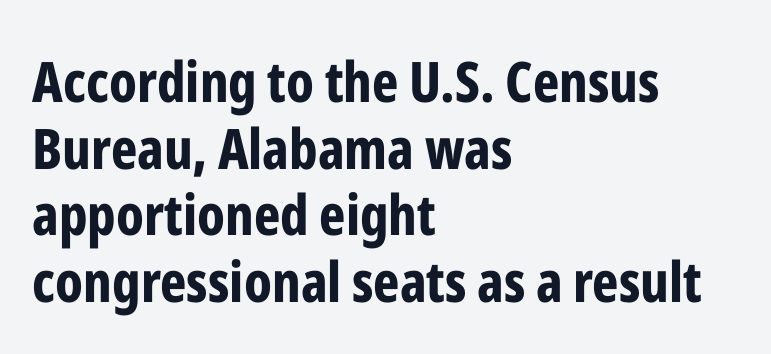
Q: Is the text bold? A: Yes.
Q: Is the text italic (slanted)? A: No, it is upright.
Q: Is the typeface a serif or a sans-serif typeface? A: Sans-serif.
Q: Is the text underlined? A: No.
Q: How is the paragraph aligned? A: Left-aligned.
Q: Is the spacing between letters normal or unusually wide? A: Normal.
Q: Width (condensed, normal, or wide)? A: Condensed.
Q: Stroke contrast? A: Low.
Q: x-height? A: Medium.
Q: Monospaced? A: No.
